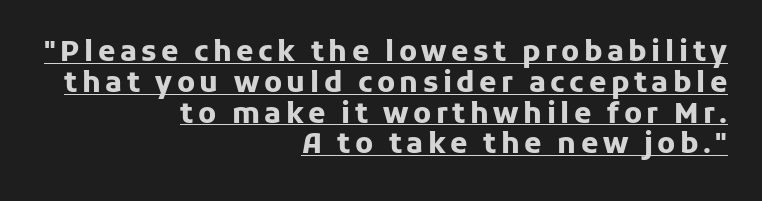
{"serif": "no", "italic": "no", "bold": "yes", "weight": "heavy", "width": "normal", "stroke_contrast": "low", "x_height": "medium", "monospaced": "no", "underline": "yes", "align": "right", "line_spacing": "tight", "line_spacing_ratio": 1.1, "glyph_px": 28}
